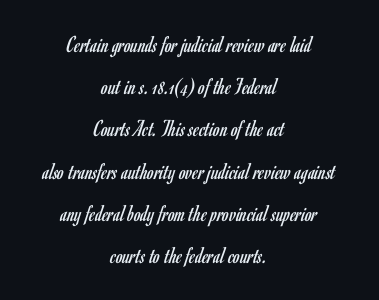
The image shows 24 px text type; set centered, line spacing 1.76x, normal letter spacing, not underlined.
